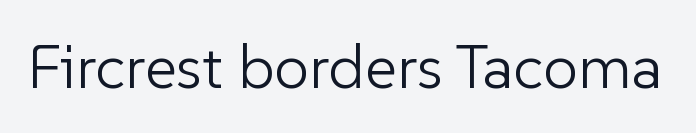
{"serif": "no", "italic": "no", "bold": "no", "weight": "light", "width": "normal", "stroke_contrast": "low", "x_height": "medium", "monospaced": "no", "underline": "no", "letter_spacing": "normal", "letter_spacing_em": 0.0, "glyph_px": 62}
